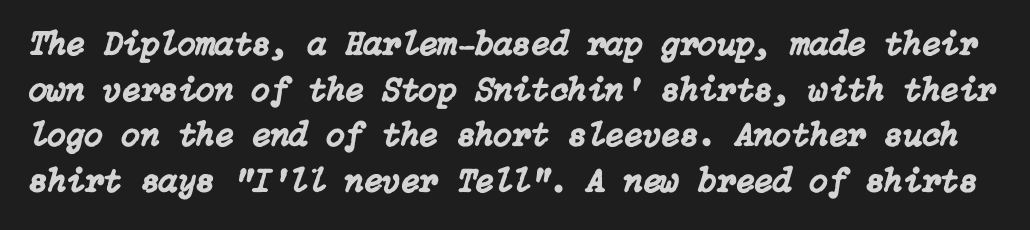
The glyphs look as if they've been sheared to an angle. Regarding leading, the lines here are spaced in the standard way. Descender tails drop into unmarked territory. This rendering leaves character spacing at its baseline value.
